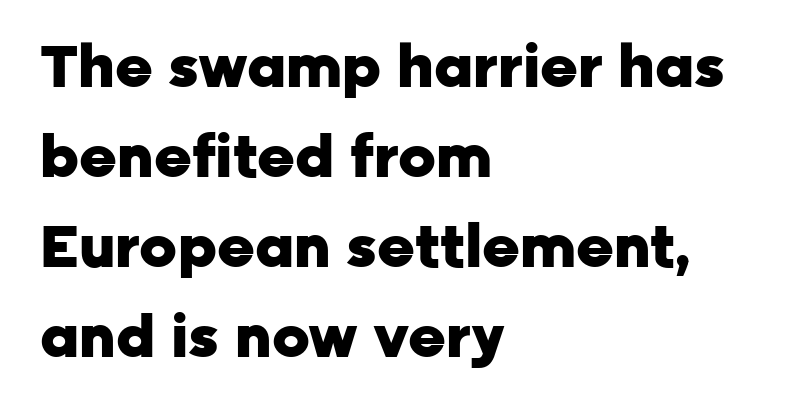
{"serif": "no", "italic": "no", "bold": "yes", "weight": "heavy", "width": "normal", "stroke_contrast": "low", "x_height": "medium", "monospaced": "no", "underline": "no", "align": "left", "line_spacing": "normal", "line_spacing_ratio": 1.55, "letter_spacing": "normal", "letter_spacing_em": 0.0, "glyph_px": 58}
